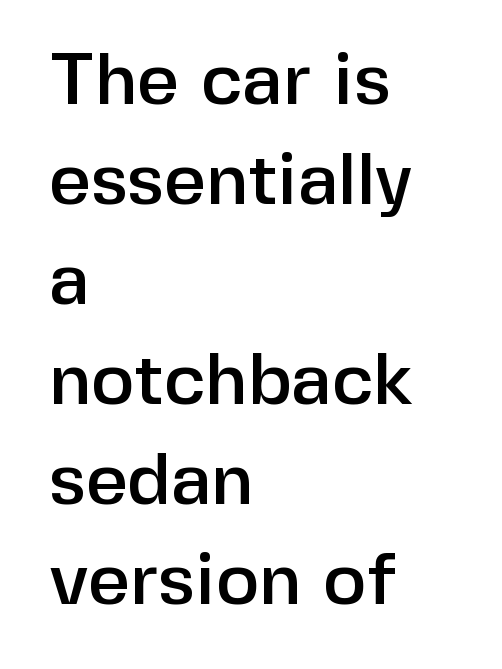
{"serif": "no", "italic": "no", "width": "normal", "stroke_contrast": "low", "x_height": "medium", "monospaced": "no", "underline": "no", "align": "left", "line_spacing": "normal", "line_spacing_ratio": 1.37, "letter_spacing": "normal", "letter_spacing_em": 0.0, "glyph_px": 73}
